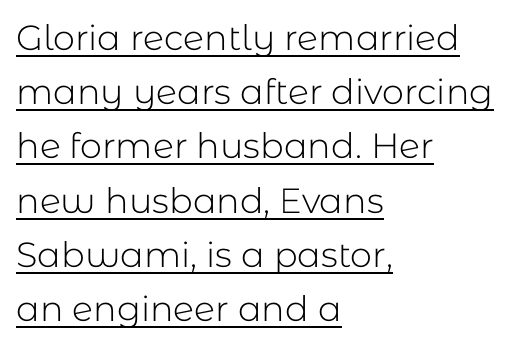
Q: Is the text bold? A: No.
Q: Is the text italic (slanted)? A: No, it is upright.
Q: Is the typeface a serif or a sans-serif typeface? A: Sans-serif.
Q: Is the text underlined? A: Yes.
Q: How is the paragraph aligned? A: Left-aligned.
Q: Is the spacing between letters normal or unusually wide? A: Normal.
Q: Is the spacing between lines tight, normal or loose? A: Normal.
Q: Width (condensed, normal, or wide)? A: Normal.
Q: Stroke contrast? A: Low.
Q: x-height? A: Medium.
Q: Monospaced? A: No.
